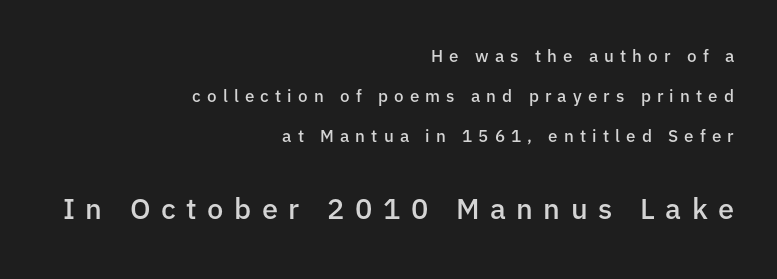
The image shows 29 px semibold sans-serif type, upright; set right-aligned, loose line spacing (2.35x), unusually wide letter spacing (+0.36 em), not underlined; the second (bottom) block is 1.71x larger; low stroke contrast and a medium x-height.
